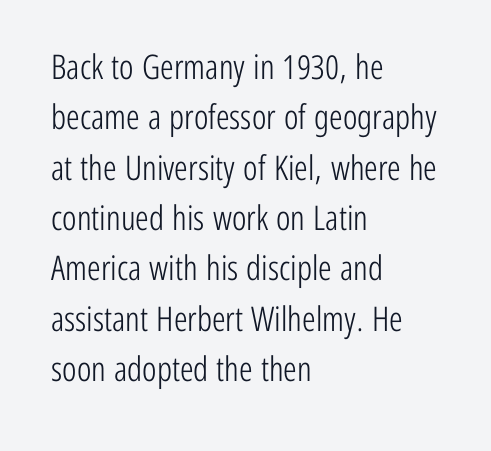
The image shows 34 px light, condensed sans-serif type, upright; set left-aligned, normal line spacing (1.48x), normal letter spacing, not underlined; low stroke contrast and a medium x-height.
